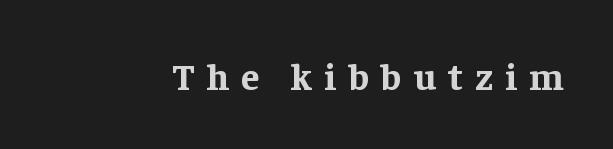
The image shows 38 px bold serif type, upright; set unusually wide letter spacing (+0.32 em), not underlined; low stroke contrast and a medium x-height.
